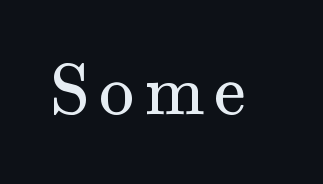
Q: Is the text bold? A: No.
Q: Is the text italic (slanted)? A: No, it is upright.
Q: Is the typeface a serif or a sans-serif typeface? A: Serif.
Q: Is the text underlined? A: No.
Q: Width (condensed, normal, or wide)? A: Normal.
Q: Stroke contrast? A: Medium.
Q: x-height? A: Small.
Q: Monospaced? A: No.
